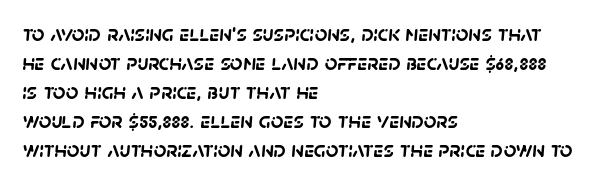
{"bold": "yes", "underline": "no", "align": "left", "line_spacing": "normal", "line_spacing_ratio": 1.32, "letter_spacing": "normal", "letter_spacing_em": 0.0, "glyph_px": 22}
